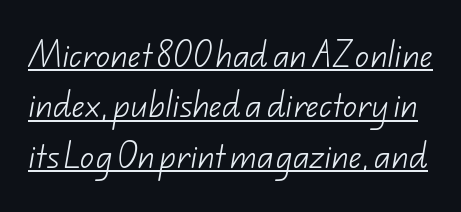
Q: Is the text bold? A: No.
Q: Is the typeface a serif or a sans-serif typeface? A: Sans-serif.
Q: Is the text underlined? A: Yes.
Q: Is the spacing between letters normal or unusually wide? A: Normal.
Q: Width (condensed, normal, or wide)? A: Normal.
Q: Stroke contrast? A: Low.
Q: x-height? A: Small.
Q: Monospaced? A: No.
